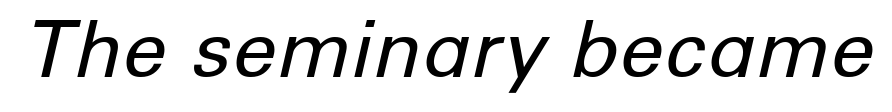
Q: Is the text bold? A: No.
Q: Is the text italic (slanted)? A: Yes, it leans right by about 12 degrees.
Q: Is the text underlined? A: No.
Q: Is the spacing between letters normal or unusually wide? A: Normal.
Q: Width (condensed, normal, or wide)? A: Normal.
Q: Stroke contrast? A: Low.
Q: x-height? A: Medium.
Q: Monospaced? A: No.
